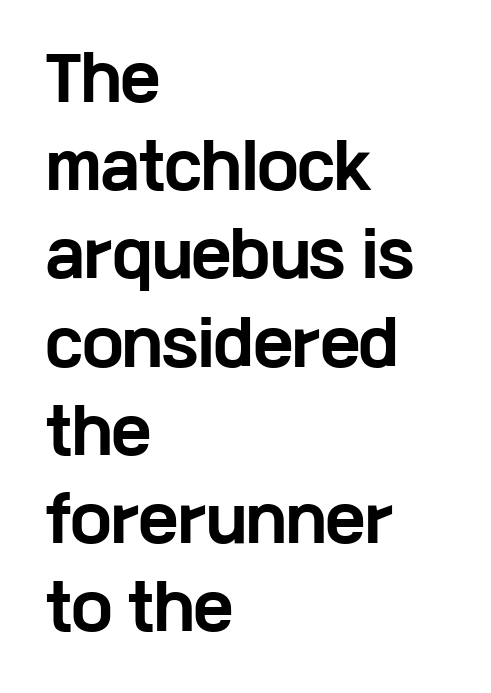
Q: Is the text bold? A: Yes.
Q: Is the text italic (slanted)? A: No, it is upright.
Q: Is the typeface a serif or a sans-serif typeface? A: Sans-serif.
Q: Is the text underlined? A: No.
Q: How is the paragraph aligned? A: Left-aligned.
Q: Is the spacing between letters normal or unusually wide? A: Normal.
Q: Is the spacing between lines tight, normal or loose? A: Normal.
Q: Width (condensed, normal, or wide)? A: Wide.
Q: Stroke contrast? A: Low.
Q: x-height? A: Medium.
Q: Monospaced? A: No.
